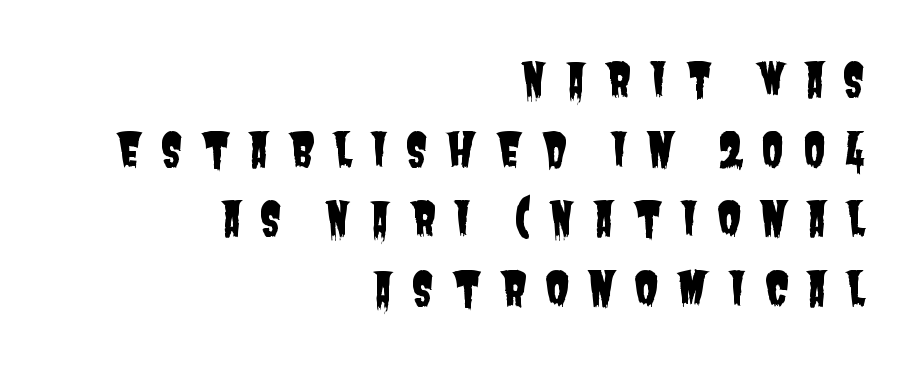
The image shows 45 px condensed sans-serif type; set right-aligned, normal line spacing (1.55x), unusually wide letter spacing (+0.39 em), not underlined; low stroke contrast and a large x-height.
